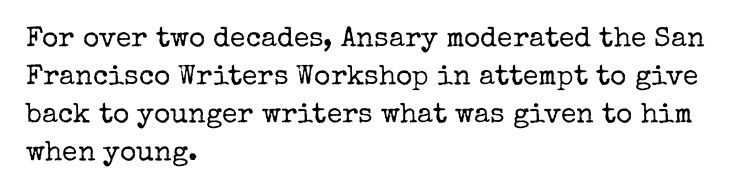
The image shows 28 px regular-weight serif type, upright; set left-aligned, normal line spacing (1.36x), normal letter spacing, not underlined; low stroke contrast and a medium x-height.
